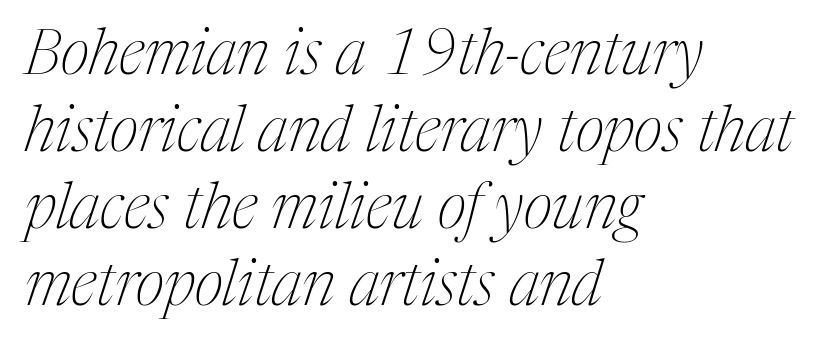
{"serif": "yes", "italic": "yes", "lean": "right", "slant_degrees": 17, "bold": "no", "weight": "thin", "width": "condensed", "stroke_contrast": "medium", "x_height": "medium", "monospaced": "no", "underline": "no", "align": "left", "line_spacing_ratio": 1.22, "letter_spacing": "normal", "letter_spacing_em": 0.0, "glyph_px": 63}
